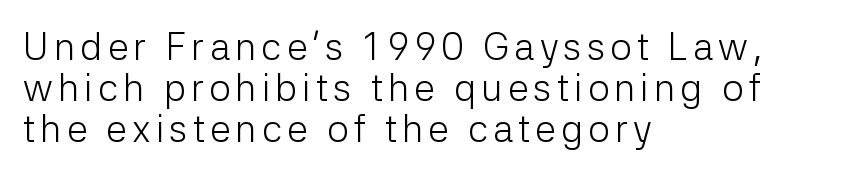
Q: Is the text bold? A: No.
Q: Is the text italic (slanted)? A: No, it is upright.
Q: Is the typeface a serif or a sans-serif typeface? A: Sans-serif.
Q: Is the text underlined? A: No.
Q: How is the paragraph aligned? A: Left-aligned.
Q: Is the spacing between lines tight, normal or loose? A: Tight.
Q: Width (condensed, normal, or wide)? A: Normal.
Q: Stroke contrast? A: Low.
Q: x-height? A: Medium.
Q: Monospaced? A: No.
